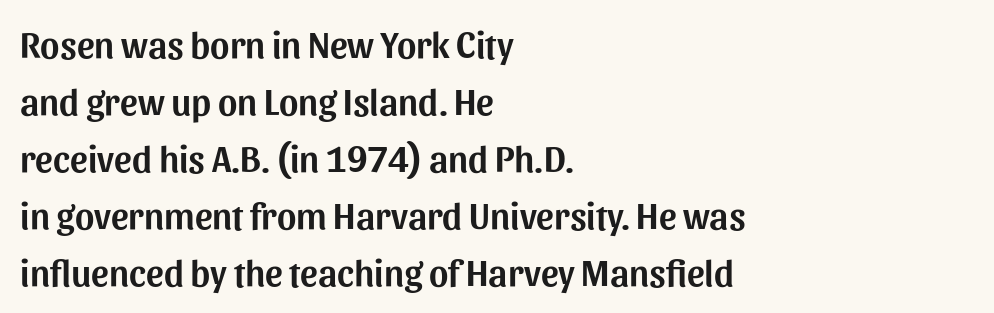
Q: Is the text italic (slanted)? A: No, it is upright.
Q: Is the typeface a serif or a sans-serif typeface? A: Sans-serif.
Q: Is the text underlined? A: No.
Q: How is the paragraph aligned? A: Left-aligned.
Q: Is the spacing between letters normal or unusually wide? A: Normal.
Q: Is the spacing between lines tight, normal or loose? A: Normal.
Q: Width (condensed, normal, or wide)? A: Normal.
Q: Stroke contrast? A: Medium.
Q: x-height? A: Medium.
Q: Monospaced? A: No.
